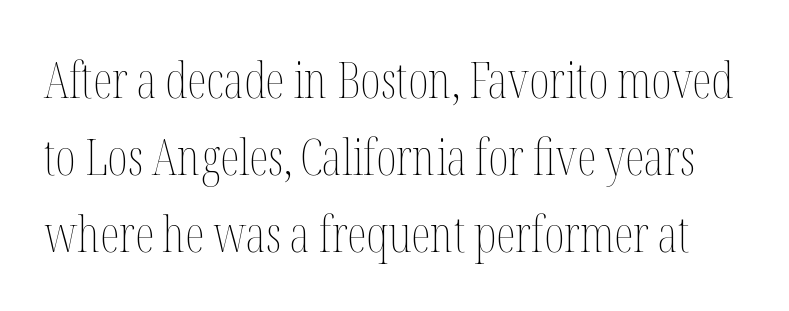
{"italic": "no", "bold": "no", "weight": "thin", "width": "condensed", "stroke_contrast": "medium", "x_height": "medium", "monospaced": "no", "underline": "no", "line_spacing": "normal", "line_spacing_ratio": 1.54, "letter_spacing": "normal", "letter_spacing_em": 0.0, "glyph_px": 50}
